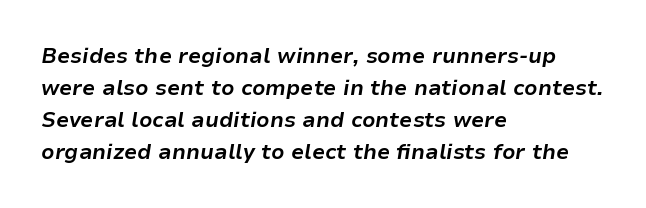
Letters rest on an invisible, unmarked baseline. The typesetter chose a ragged-right arrangement here. Stroke thickness is high; the sample reads as a true bold. You could call the tracking neutral — neither tight nor loose. If you measured baseline to baseline, you'd find a middling distance.
